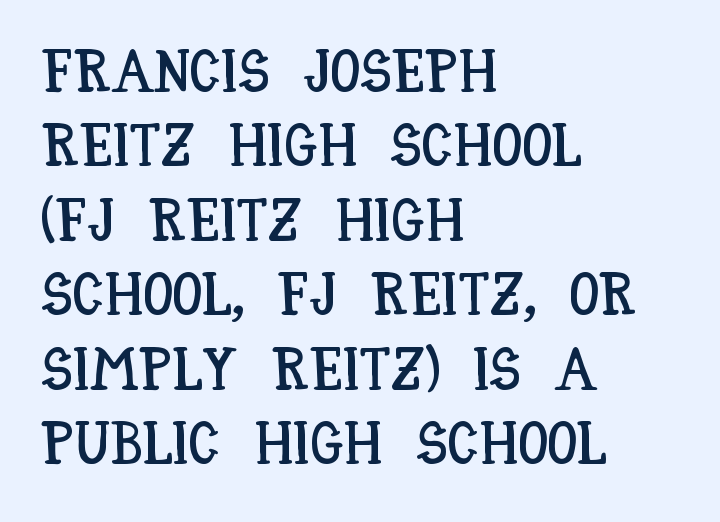
Q: Is the text italic (slanted)? A: No, it is upright.
Q: Is the text underlined? A: No.
Q: How is the paragraph aligned? A: Left-aligned.
Q: Is the spacing between letters normal or unusually wide? A: Normal.
Q: Width (condensed, normal, or wide)? A: Condensed.
Q: Stroke contrast? A: Low.
Q: x-height? A: Large.
Q: Monospaced? A: No.
